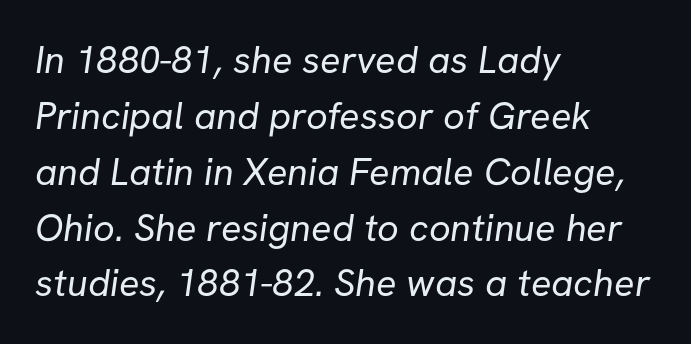
Do the characters align in a grid? No, the font is proportional. Does the type have serifs? No, each stem ends abruptly. Does extra space separate the letters? No, they use regular spacing. This block has exactly the height ordinary leading produces. The compositor pushed each line to the left boundary. Descender tails drop into unmarked territory.
